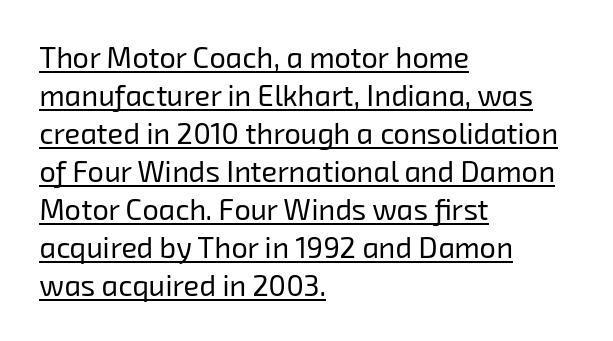
Q: Is the text bold? A: No.
Q: Is the typeface a serif or a sans-serif typeface? A: Sans-serif.
Q: Is the text underlined? A: Yes.
Q: How is the paragraph aligned? A: Left-aligned.
Q: Is the spacing between letters normal or unusually wide? A: Normal.
Q: Is the spacing between lines tight, normal or loose? A: Normal.
Q: Width (condensed, normal, or wide)? A: Normal.
Q: Stroke contrast? A: Low.
Q: x-height? A: Medium.
Q: Monospaced? A: No.
